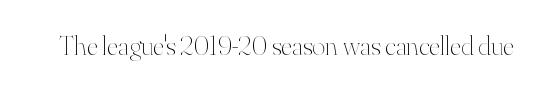
Q: Is the text bold? A: No.
Q: Is the text italic (slanted)? A: No, it is upright.
Q: Is the text underlined? A: No.
Q: Is the spacing between letters normal or unusually wide? A: Normal.
Q: Width (condensed, normal, or wide)? A: Normal.
Q: Stroke contrast? A: High.
Q: x-height? A: Small.
Q: Monospaced? A: No.
